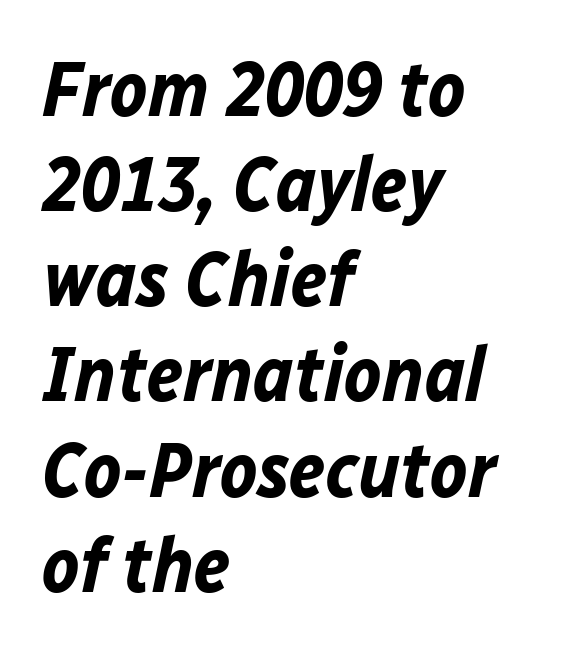
Standard letterfit; no display-style spreading of the glyphs. One-word summary of the alignment: left. In terms of posture, this sample is oblique. These lines carry a lot of weight — the face is fully bold. The baseline area is clear.
